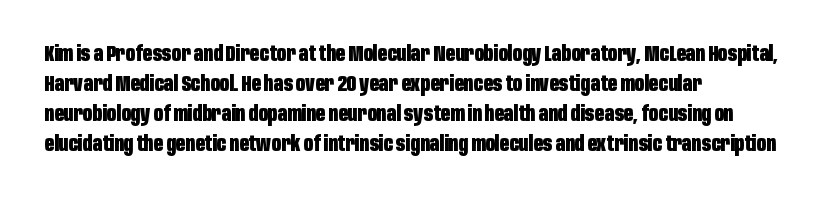
The image shows 21 px bold type, upright; set left-aligned, normal line spacing (1.43x), normal letter spacing, not underlined.
